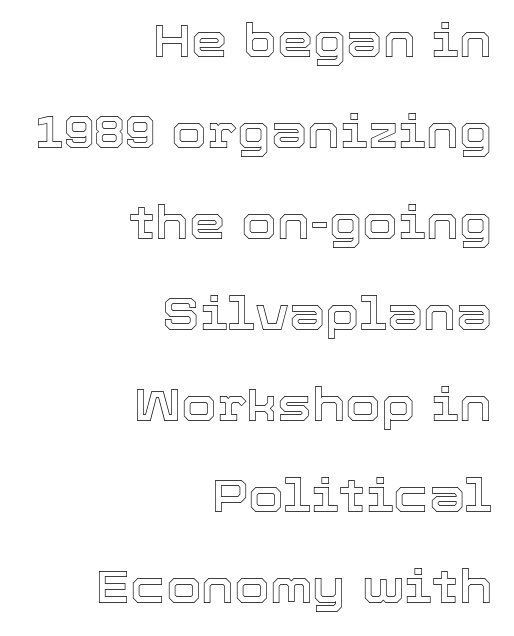
Q: Is the text italic (slanted)? A: No, it is upright.
Q: Is the text underlined? A: No.
Q: How is the paragraph aligned? A: Right-aligned.
Q: Is the spacing between letters normal or unusually wide? A: Normal.
Q: Is the spacing between lines tight, normal or loose? A: Loose.
Q: Width (condensed, normal, or wide)? A: Normal.
Q: x-height? A: Medium.
Q: Monospaced? A: No.
